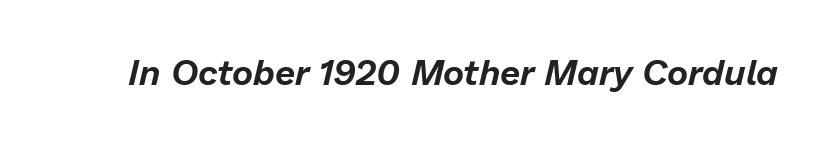
Q: Is the text italic (slanted)? A: Yes, it leans right by about 13 degrees.
Q: Is the text underlined? A: No.
Q: Is the spacing between letters normal or unusually wide? A: Normal.
Q: Width (condensed, normal, or wide)? A: Normal.
Q: Stroke contrast? A: Low.
Q: x-height? A: Medium.
Q: Monospaced? A: No.
